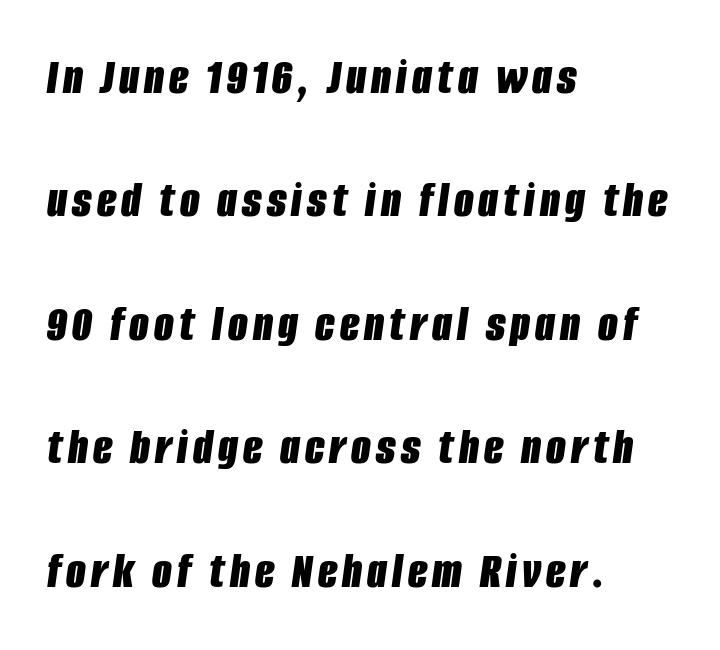
Q: Is the text bold? A: Yes.
Q: Is the text italic (slanted)? A: Yes, it leans right by about 8 degrees.
Q: Is the text underlined? A: No.
Q: How is the paragraph aligned? A: Left-aligned.
Q: Is the spacing between lines tight, normal or loose? A: Loose.
Q: Width (condensed, normal, or wide)? A: Condensed.
Q: Stroke contrast? A: Low.
Q: x-height? A: Large.
Q: Monospaced? A: No.
